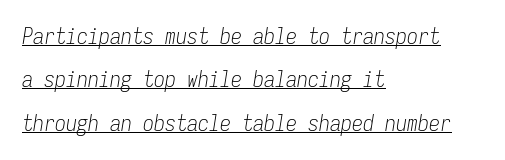
Q: Is the text bold? A: No.
Q: Is the text italic (slanted)? A: Yes, it leans right by about 9 degrees.
Q: Is the text underlined? A: Yes.
Q: How is the paragraph aligned? A: Left-aligned.
Q: Is the spacing between letters normal or unusually wide? A: Normal.
Q: Is the spacing between lines tight, normal or loose? A: Loose.
